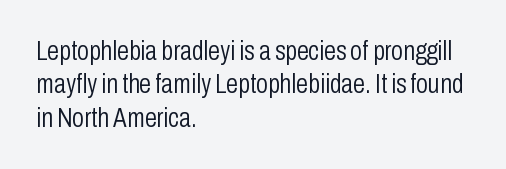
No letter is thick-stroked: the sample isn't bold. This rendering leaves character spacing at its baseline value. A bare baseline throughout the passage. Line beginnings align vertically; line endings do not. This sample uses an upright cut, with every glyph sitting square on the baseline.
